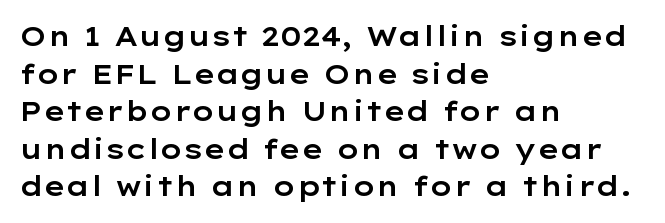
Q: Is the text italic (slanted)? A: No, it is upright.
Q: Is the text underlined? A: No.
Q: How is the paragraph aligned? A: Left-aligned.
Q: Is the spacing between letters normal or unusually wide? A: Normal.
Q: Is the spacing between lines tight, normal or loose? A: Normal.
